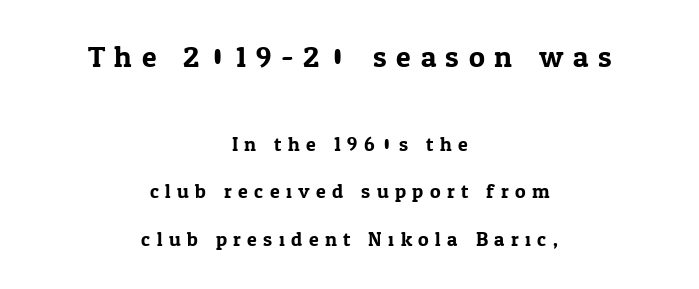
Type size steps down from the first block to the second. The whitespace from short lines is split evenly between both sides. Short note: letters widely spaced. Honestly, there is no underline to notice here at all. Serif or sans? Serif — the stroke terminals have little feet.
